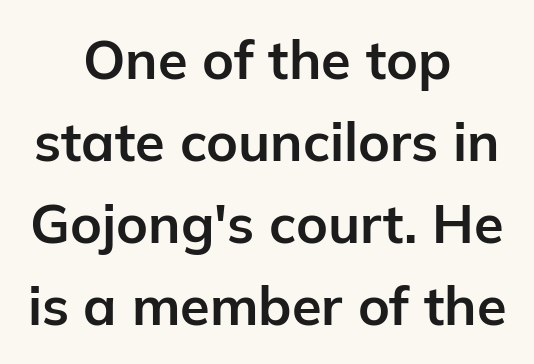
Q: Is the text bold? A: Yes.
Q: Is the text italic (slanted)? A: No, it is upright.
Q: Is the typeface a serif or a sans-serif typeface? A: Sans-serif.
Q: Is the text underlined? A: No.
Q: How is the paragraph aligned? A: Centered.
Q: Is the spacing between letters normal or unusually wide? A: Normal.
Q: Is the spacing between lines tight, normal or loose? A: Normal.
Q: Width (condensed, normal, or wide)? A: Normal.
Q: Stroke contrast? A: Low.
Q: x-height? A: Medium.
Q: Monospaced? A: No.
